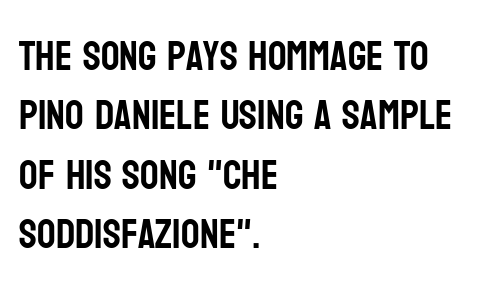
The image shows 41 px condensed sans-serif type, upright; set left-aligned, normal line spacing (1.45x), normal letter spacing, not underlined; low stroke contrast and a large x-height.
